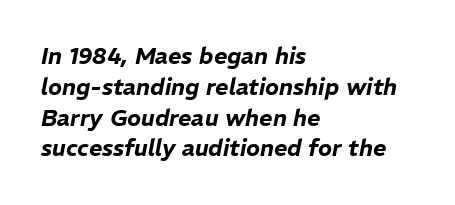
The image shows 23 px text type, italic (leaning right); set left-aligned, normal line spacing (1.34x), normal letter spacing, not underlined.
